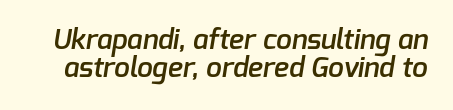
Each glyph is drawn with semibold strokes, heavier than normal yet not fully bold. The strip under each line holds only bare page. The tracking reads as untouched default to a designer's eye. In terms of leading, this rendering errs on the cramped side.
